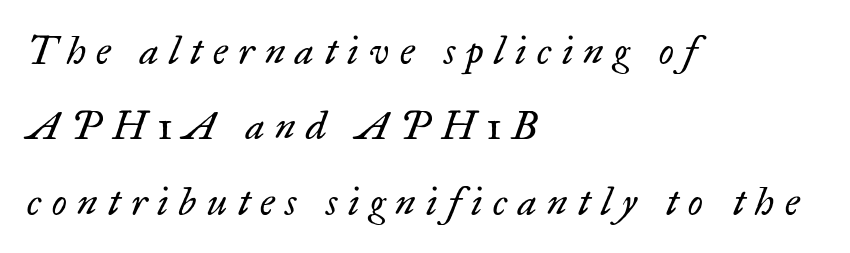
These lines stand farther apart than default settings would place them. Slant detected: the letters are inclined. Serifs: yes, visible at the terminals of the letterforms. The passage shown is typed in a proportional face where columns would drift. Glance below the letters and you will spot only blank space. One-word summary of the alignment: left.
